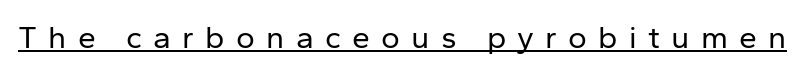
Somebody hit Ctrl+U on this one — the words are underlined. No italicization has been applied; the sample stays upright. Letter spacing: wide. This sample has the flowing, uneven cadence of proportional lettering. The characters display no serif detailing; their extremities are plain. The cut favours lightness, reaching ordinary text weight at its darkest.
